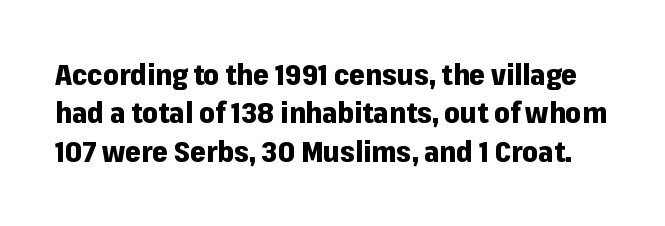
The space beneath each line is pristine and unruled. If you measured baseline to baseline, you'd find a middling distance. The characters display no serif detailing; their extremities are plain. Each letter keeps its own natural width here, so spacing adapts to shape.
